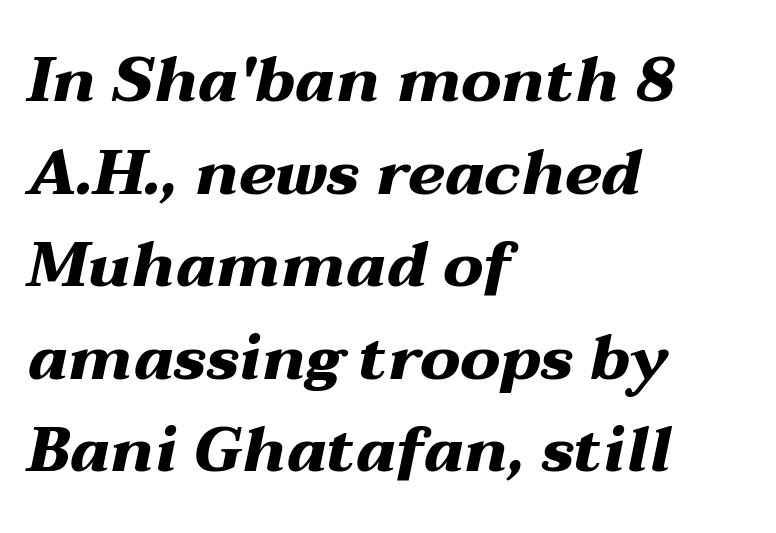
Q: Is the text bold? A: Yes.
Q: Is the text italic (slanted)? A: Yes, it leans right by about 12 degrees.
Q: Is the text underlined? A: No.
Q: How is the paragraph aligned? A: Left-aligned.
Q: Is the spacing between letters normal or unusually wide? A: Normal.
Q: Is the spacing between lines tight, normal or loose? A: Normal.
Q: Width (condensed, normal, or wide)? A: Wide.
Q: Stroke contrast? A: Medium.
Q: x-height? A: Medium.
Q: Monospaced? A: No.
